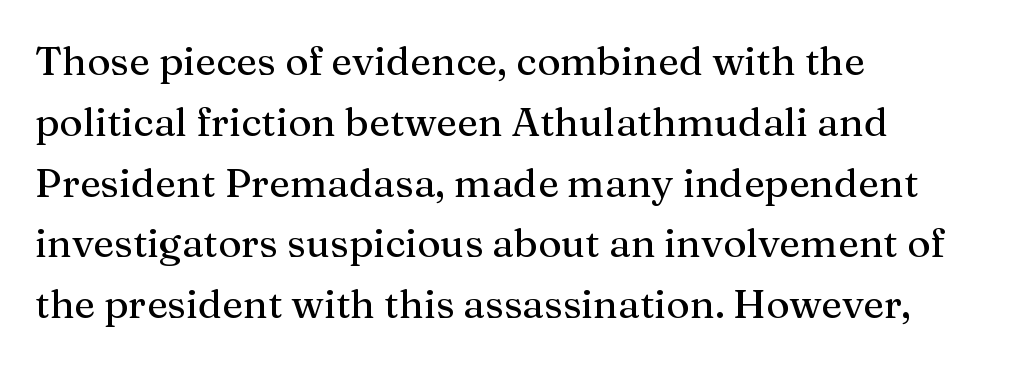
Q: Is the text italic (slanted)? A: No, it is upright.
Q: Is the typeface a serif or a sans-serif typeface? A: Serif.
Q: Is the text underlined? A: No.
Q: How is the paragraph aligned? A: Left-aligned.
Q: Is the spacing between letters normal or unusually wide? A: Normal.
Q: Is the spacing between lines tight, normal or loose? A: Normal.
Q: Width (condensed, normal, or wide)? A: Normal.
Q: Stroke contrast? A: Medium.
Q: x-height? A: Medium.
Q: Monospaced? A: No.
